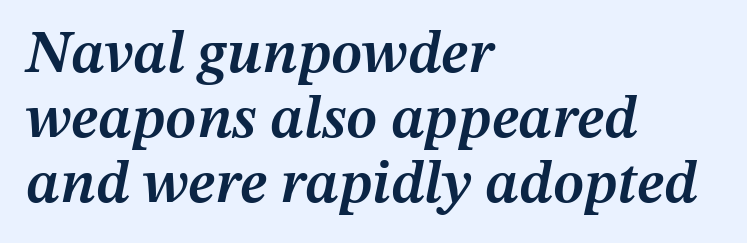
Q: Is the text bold? A: Semi-bold.
Q: Is the text italic (slanted)? A: Yes, it leans right by about 12 degrees.
Q: Is the text underlined? A: No.
Q: How is the paragraph aligned? A: Left-aligned.
Q: Is the spacing between letters normal or unusually wide? A: Normal.
Q: Is the spacing between lines tight, normal or loose? A: Tight.
Q: Width (condensed, normal, or wide)? A: Normal.
Q: Stroke contrast? A: Medium.
Q: x-height? A: Medium.
Q: Monospaced? A: No.
